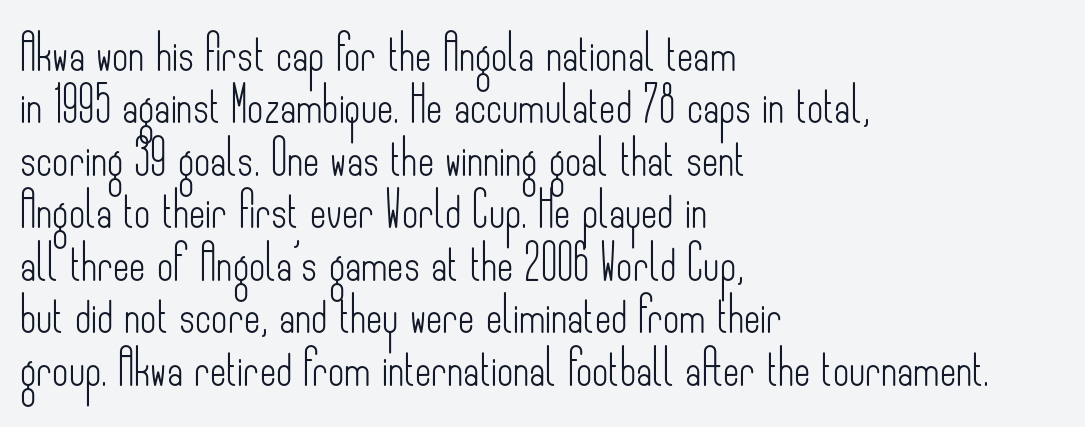
Q: Is the text bold? A: No.
Q: Is the text italic (slanted)? A: No, it is upright.
Q: Is the typeface a serif or a sans-serif typeface? A: Sans-serif.
Q: Is the text underlined? A: No.
Q: How is the paragraph aligned? A: Left-aligned.
Q: Is the spacing between letters normal or unusually wide? A: Normal.
Q: Is the spacing between lines tight, normal or loose? A: Normal.
Q: Width (condensed, normal, or wide)? A: Condensed.
Q: Stroke contrast? A: Low.
Q: x-height? A: Small.
Q: Monospaced? A: No.
